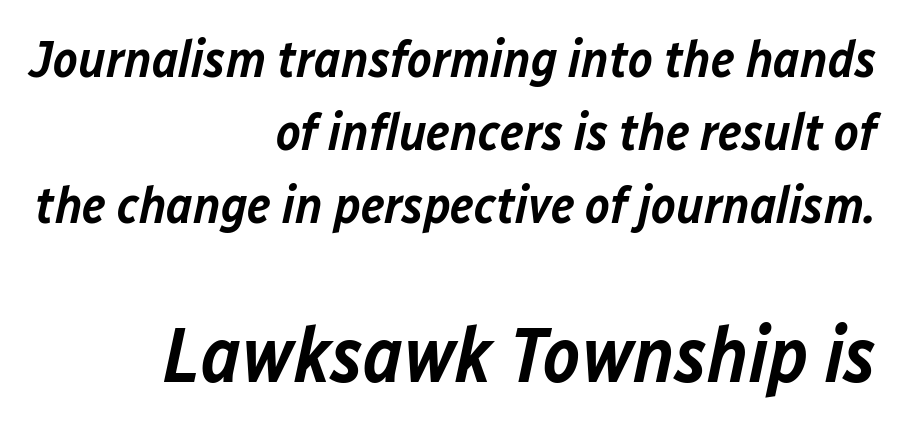
Q: Is the text bold? A: Semi-bold.
Q: Is the text italic (slanted)? A: Yes, it leans right by about 12 degrees.
Q: Is the text underlined? A: No.
Q: How is the paragraph aligned? A: Right-aligned.
Q: Is the spacing between letters normal or unusually wide? A: Normal.
Q: Is the spacing between lines tight, normal or loose? A: Normal.
Q: Which block of text is set in a larger size, the first (top) or the second (bottom)? A: The second (bottom) one.
Q: Width (condensed, normal, or wide)? A: Normal.
Q: Stroke contrast? A: Low.
Q: x-height? A: Medium.
Q: Monospaced? A: No.
